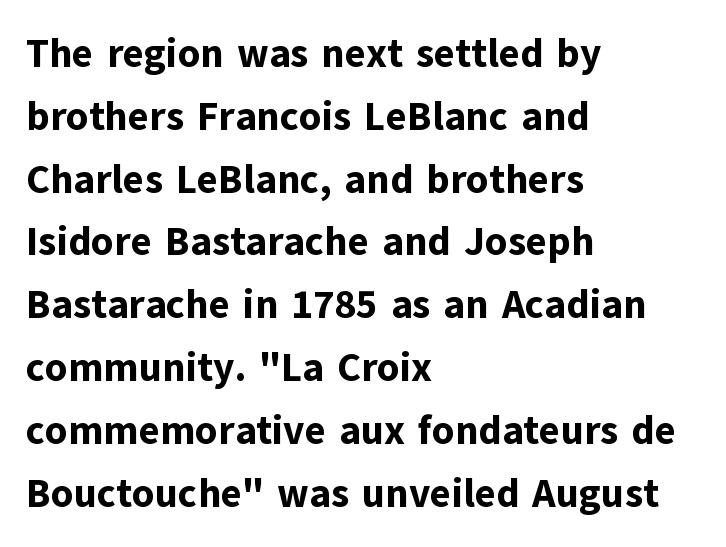
{"serif": "no", "italic": "no", "bold": "yes", "weight": "bold", "width": "normal", "stroke_contrast": "low", "x_height": "medium", "monospaced": "no", "underline": "no", "align": "left", "line_spacing": "normal", "line_spacing_ratio": 1.57, "letter_spacing": "normal", "letter_spacing_em": 0.0, "glyph_px": 40}
